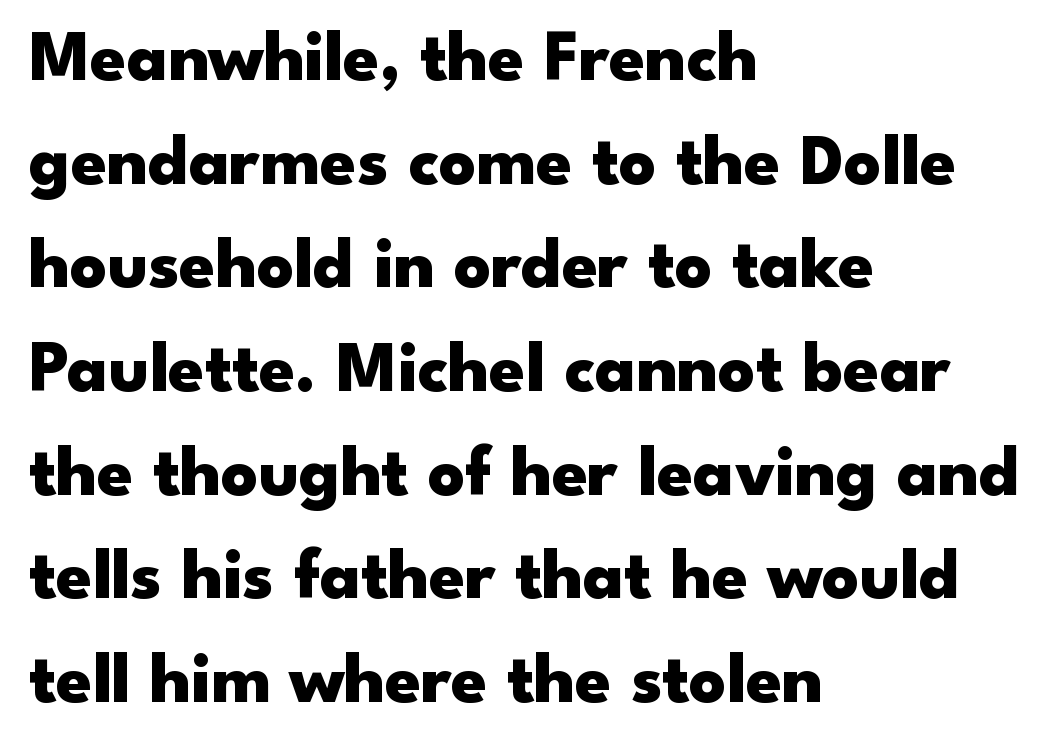
Q: Is the text bold? A: Yes.
Q: Is the text italic (slanted)? A: No, it is upright.
Q: Is the typeface a serif or a sans-serif typeface? A: Sans-serif.
Q: Is the text underlined? A: No.
Q: How is the paragraph aligned? A: Left-aligned.
Q: Is the spacing between letters normal or unusually wide? A: Normal.
Q: Is the spacing between lines tight, normal or loose? A: Normal.
Q: Width (condensed, normal, or wide)? A: Wide.
Q: Stroke contrast? A: Low.
Q: x-height? A: Small.
Q: Monospaced? A: No.
